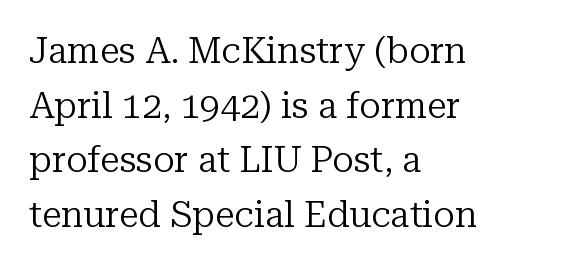
{"serif": "yes", "italic": "no", "bold": "no", "weight": "regular", "width": "normal", "stroke_contrast": "low", "x_height": "medium", "monospaced": "no", "underline": "no", "align": "left", "line_spacing": "normal", "line_spacing_ratio": 1.52, "letter_spacing": "normal", "letter_spacing_em": 0.0, "glyph_px": 36}
